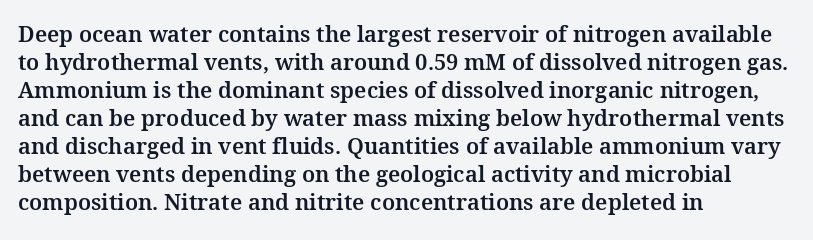
In terms of leading, this rendering sits right in the middle. Do the letters lean? They stand straight. These lines stack with their left ends in a neat column. The zone under the glyphs is completely vacant. The letters sit at their default tracking, neither squeezed nor spread.
